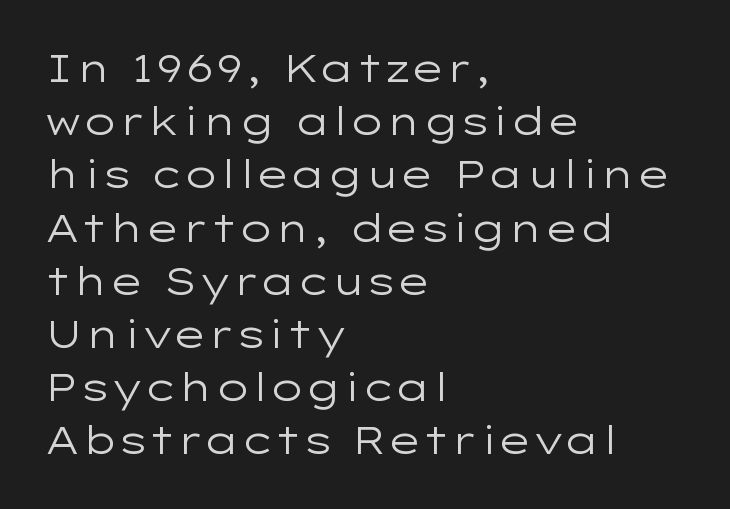
Q: Is the text bold? A: No.
Q: Is the text italic (slanted)? A: No, it is upright.
Q: Is the typeface a serif or a sans-serif typeface? A: Sans-serif.
Q: Is the text underlined? A: No.
Q: How is the paragraph aligned? A: Left-aligned.
Q: Is the spacing between letters normal or unusually wide? A: Normal.
Q: Is the spacing between lines tight, normal or loose? A: Normal.
Q: Width (condensed, normal, or wide)? A: Wide.
Q: Stroke contrast? A: Low.
Q: x-height? A: Medium.
Q: Monospaced? A: No.
